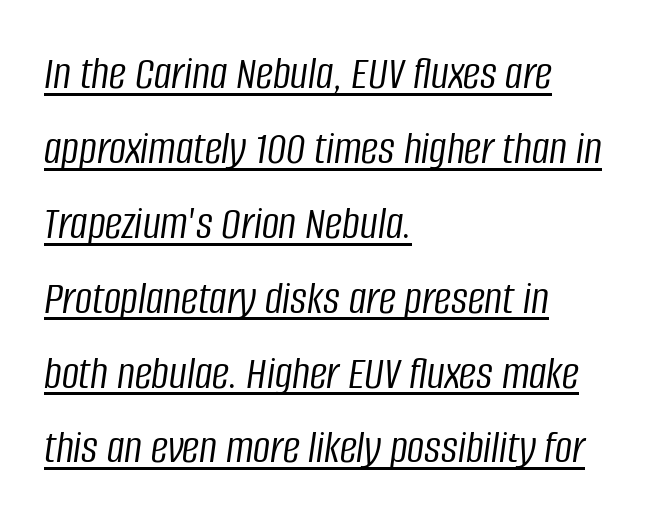
Q: Is the text bold? A: No.
Q: Is the text italic (slanted)? A: Yes, it leans right by about 8 degrees.
Q: Is the text underlined? A: Yes.
Q: How is the paragraph aligned? A: Left-aligned.
Q: Is the spacing between letters normal or unusually wide? A: Normal.
Q: Is the spacing between lines tight, normal or loose? A: Normal.
Q: Width (condensed, normal, or wide)? A: Condensed.
Q: Stroke contrast? A: Low.
Q: x-height? A: Large.
Q: Monospaced? A: No.
